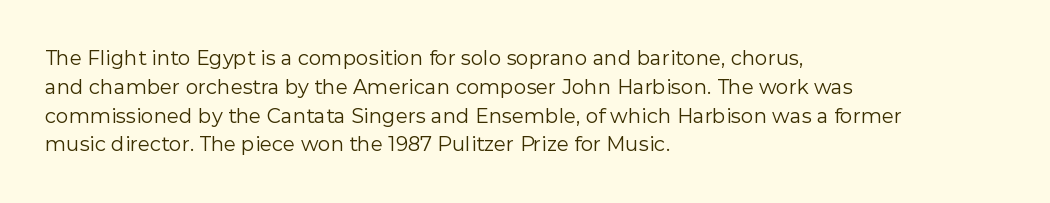
The image shows 20 px text type, upright; set left-aligned, normal line spacing (1.44x), normal letter spacing, not underlined.
